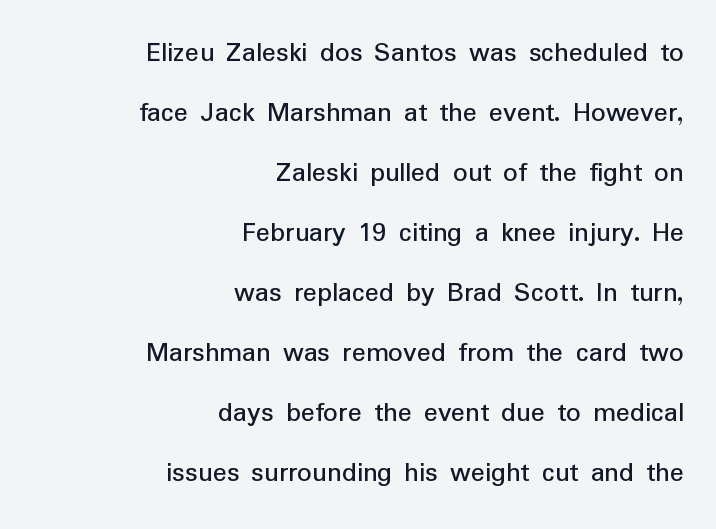
The image shows 29 px sans-serif type, upright; set right-aligned, loose line spacing (2.07x), normal letter spacing, not underlined; low stroke contrast and a medium x-height.
